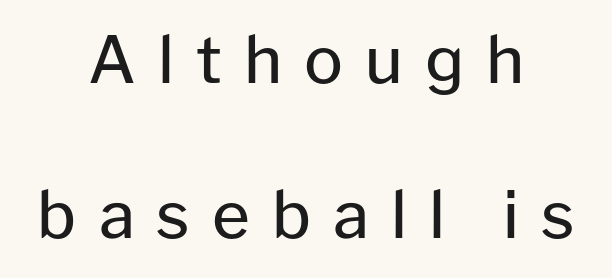
No heavy texture on the line: the type isn't bold. Font category for this specimen: sans-serif. Here the designer chose a conventional face with non-uniform glyph widths. The zone under the glyphs is completely vacant. The face used here is rendered with a markedly widened letterfit. The leading is generous, giving the passage an open texture.
